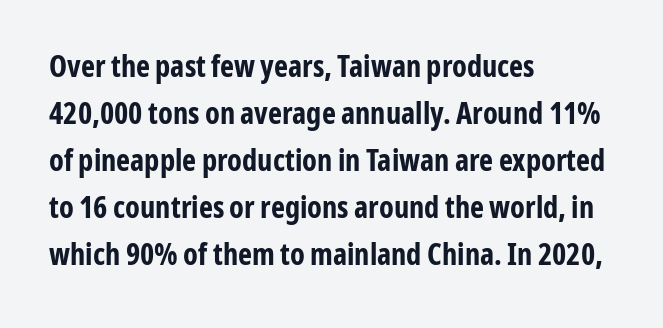
Proportional: the letters do not fall into vertical columns. Is there any slant? The stems are plumb. Examine the stroke ends and you'll find no serifs. Interline gaps are of average width in this sample. Leftover space on each line is placed entirely after the last word.
